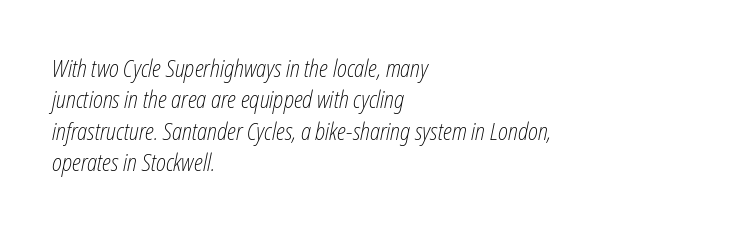
Q: Is the text bold? A: No.
Q: Is the text italic (slanted)? A: Yes, it leans right by about 12 degrees.
Q: Is the text underlined? A: No.
Q: How is the paragraph aligned? A: Left-aligned.
Q: Is the spacing between letters normal or unusually wide? A: Normal.
Q: Is the spacing between lines tight, normal or loose? A: Normal.
